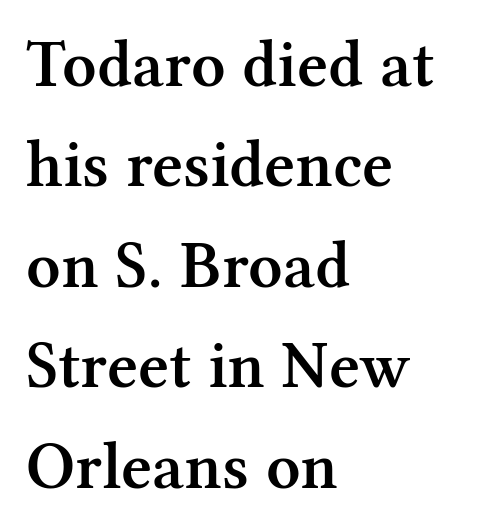
Q: Is the text bold? A: Semi-bold.
Q: Is the text italic (slanted)? A: No, it is upright.
Q: Is the typeface a serif or a sans-serif typeface? A: Serif.
Q: Is the text underlined? A: No.
Q: How is the paragraph aligned? A: Left-aligned.
Q: Is the spacing between letters normal or unusually wide? A: Normal.
Q: Is the spacing between lines tight, normal or loose? A: Normal.
Q: Width (condensed, normal, or wide)? A: Normal.
Q: Stroke contrast? A: Medium.
Q: x-height? A: Medium.
Q: Monospaced? A: No.
